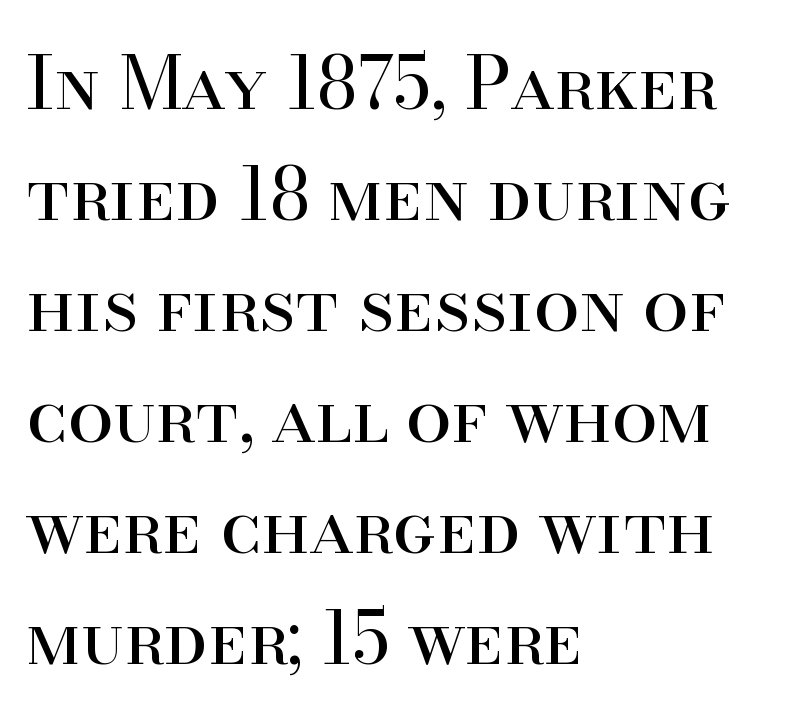
Q: Is the text bold? A: No.
Q: Is the text italic (slanted)? A: No, it is upright.
Q: Is the typeface a serif or a sans-serif typeface? A: Serif.
Q: Is the text underlined? A: No.
Q: How is the paragraph aligned? A: Left-aligned.
Q: Is the spacing between letters normal or unusually wide? A: Normal.
Q: Is the spacing between lines tight, normal or loose? A: Normal.
Q: Width (condensed, normal, or wide)? A: Normal.
Q: Stroke contrast? A: High.
Q: x-height? A: Small.
Q: Monospaced? A: No.
